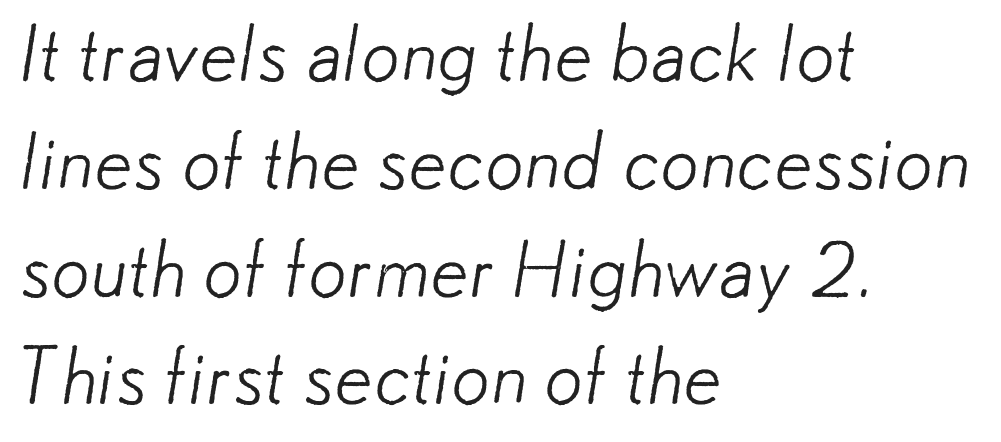
Q: Is the text bold? A: No.
Q: Is the typeface a serif or a sans-serif typeface? A: Sans-serif.
Q: Is the text underlined? A: No.
Q: How is the paragraph aligned? A: Left-aligned.
Q: Is the spacing between letters normal or unusually wide? A: Normal.
Q: Is the spacing between lines tight, normal or loose? A: Normal.
Q: Width (condensed, normal, or wide)? A: Normal.
Q: Stroke contrast? A: Low.
Q: x-height? A: Small.
Q: Monospaced? A: No.
